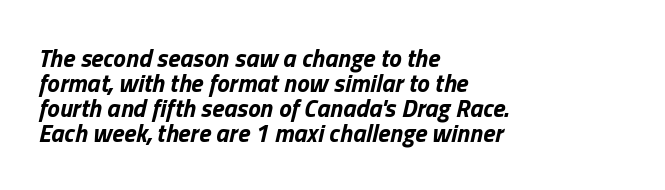
Q: Is the text bold? A: Yes.
Q: Is the text italic (slanted)? A: Yes, it leans right by about 13 degrees.
Q: Is the text underlined? A: No.
Q: How is the paragraph aligned? A: Left-aligned.
Q: Is the spacing between letters normal or unusually wide? A: Normal.
Q: Is the spacing between lines tight, normal or loose? A: Tight.
